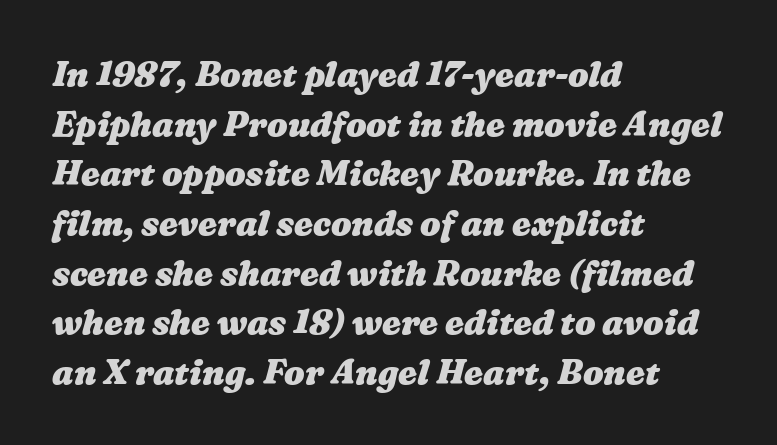
{"bold": "yes", "weight": "heavy", "width": "wide", "stroke_contrast": "medium", "x_height": "medium", "monospaced": "no", "underline": "no", "align": "left", "line_spacing": "normal", "line_spacing_ratio": 1.46, "letter_spacing": "normal", "letter_spacing_em": 0.0, "glyph_px": 34}
